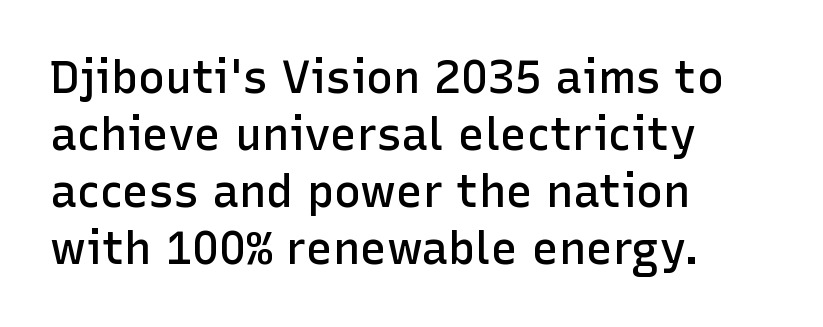
The image shows 45 px semibold sans-serif type, upright; set left-aligned, normal line spacing (1.27x), normal letter spacing, not underlined; low stroke contrast and a medium x-height.
